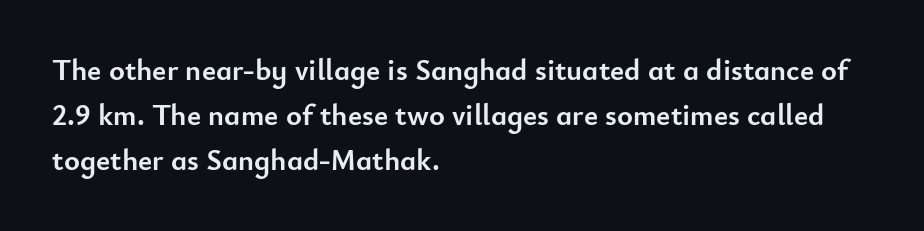
The image shows 30 px semibold sans-serif type, upright; set left-aligned, normal line spacing (1.5x), normal letter spacing, not underlined; low stroke contrast and a small x-height.
